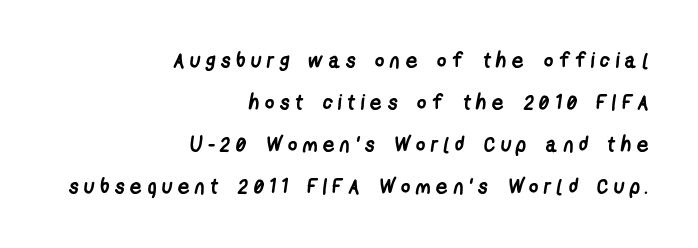
{"bold": "yes", "underline": "no", "align": "right", "line_spacing": "loose", "line_spacing_ratio": 2.0, "letter_spacing": "wide", "letter_spacing_em": 0.25, "glyph_px": 21}
